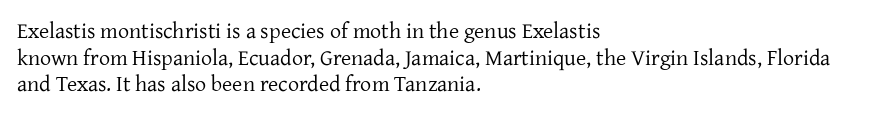
The face used here is rendered with its standard letterfit. The rag falls on the right side of this text block. The typeface has the unassuming heft of standard copy or less. Italic: no, the glyphs are upright roman.
